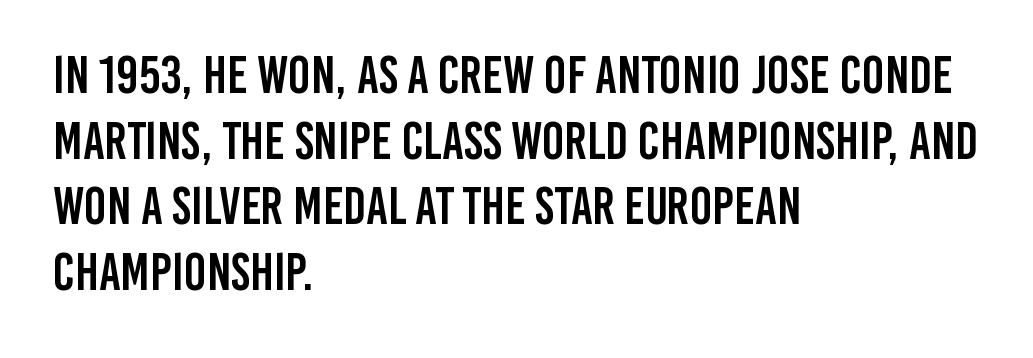
The image shows 53 px condensed sans-serif type, upright; set left-aligned, line spacing 1.24x, normal letter spacing, not underlined; low stroke contrast and a large x-height.
